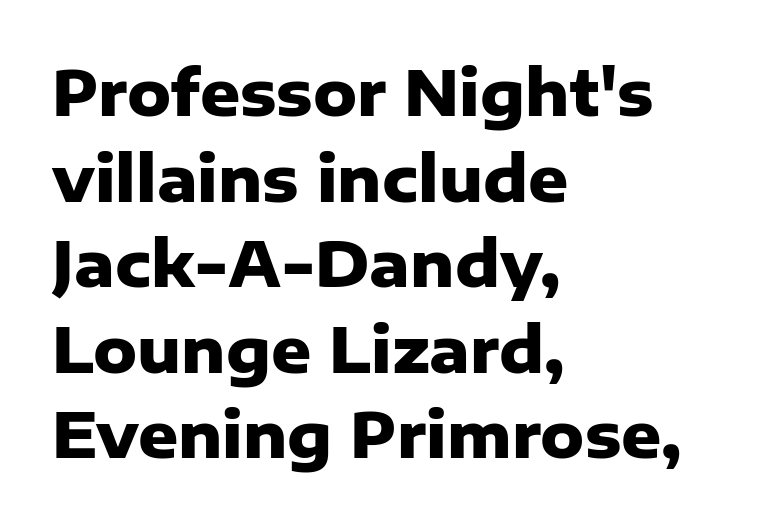
Q: Is the text bold? A: Yes.
Q: Is the text italic (slanted)? A: No, it is upright.
Q: Is the typeface a serif or a sans-serif typeface? A: Sans-serif.
Q: Is the text underlined? A: No.
Q: How is the paragraph aligned? A: Left-aligned.
Q: Is the spacing between letters normal or unusually wide? A: Normal.
Q: Is the spacing between lines tight, normal or loose? A: Normal.
Q: Width (condensed, normal, or wide)? A: Normal.
Q: Stroke contrast? A: Low.
Q: x-height? A: Medium.
Q: Monospaced? A: No.
